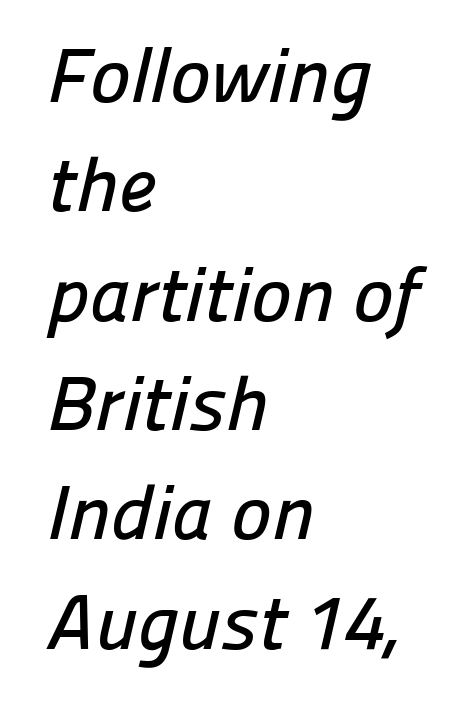
Q: Is the typeface a serif or a sans-serif typeface? A: Sans-serif.
Q: Is the text underlined? A: No.
Q: How is the paragraph aligned? A: Left-aligned.
Q: Is the spacing between letters normal or unusually wide? A: Normal.
Q: Is the spacing between lines tight, normal or loose? A: Normal.
Q: Width (condensed, normal, or wide)? A: Normal.
Q: Stroke contrast? A: Low.
Q: x-height? A: Medium.
Q: Monospaced? A: No.
